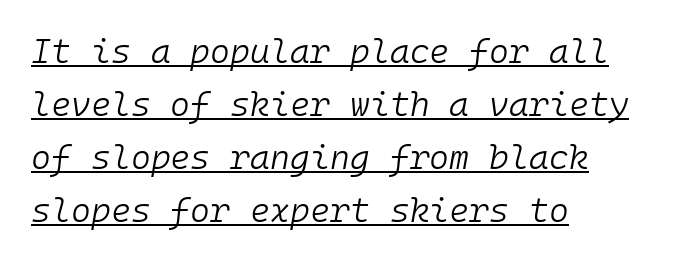
Q: Is the text bold? A: No.
Q: Is the text italic (slanted)? A: Yes, it leans right by about 10 degrees.
Q: Is the text underlined? A: Yes.
Q: How is the paragraph aligned? A: Left-aligned.
Q: Is the spacing between letters normal or unusually wide? A: Normal.
Q: Is the spacing between lines tight, normal or loose? A: Normal.
Q: Width (condensed, normal, or wide)? A: Normal.
Q: Stroke contrast? A: Low.
Q: x-height? A: Medium.
Q: Monospaced? A: Yes.
